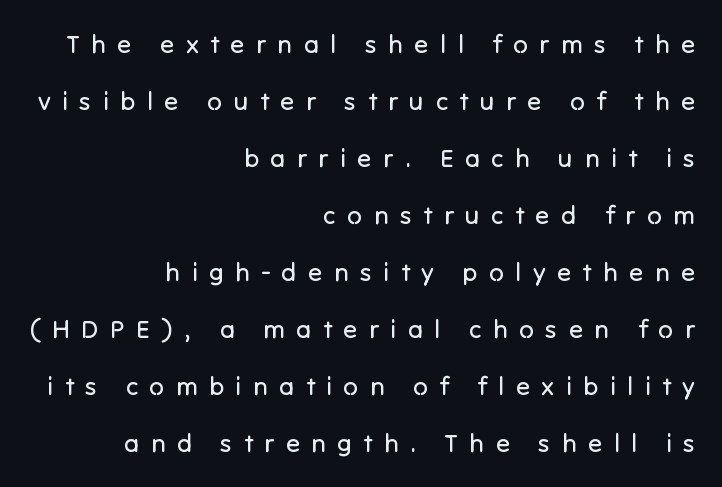
Q: Is the text bold? A: No.
Q: Is the text italic (slanted)? A: No, it is upright.
Q: Is the text underlined? A: No.
Q: How is the paragraph aligned? A: Right-aligned.
Q: Is the spacing between letters normal or unusually wide? A: Unusually wide.
Q: Is the spacing between lines tight, normal or loose? A: Loose.
